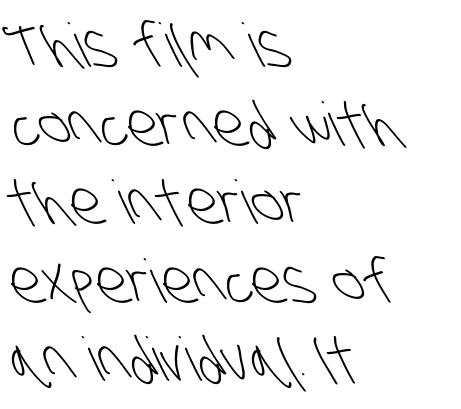
Q: Is the text bold? A: No.
Q: Is the typeface a serif or a sans-serif typeface? A: Sans-serif.
Q: Is the text underlined? A: No.
Q: How is the paragraph aligned? A: Left-aligned.
Q: Is the spacing between letters normal or unusually wide? A: Normal.
Q: Is the spacing between lines tight, normal or loose? A: Normal.
Q: Width (condensed, normal, or wide)? A: Condensed.
Q: Stroke contrast? A: Low.
Q: x-height? A: Large.
Q: Monospaced? A: No.
